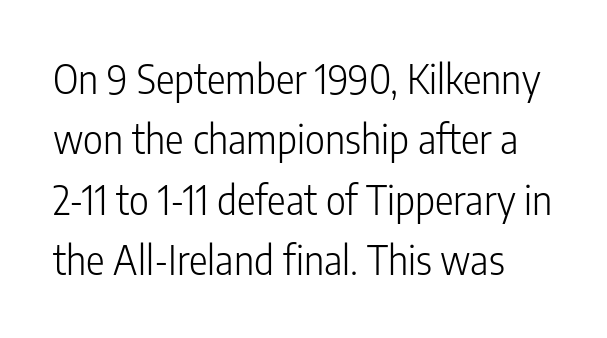
{"serif": "no", "italic": "no", "bold": "no", "weight": "light", "width": "condensed", "stroke_contrast": "low", "x_height": "medium", "monospaced": "no", "underline": "no", "line_spacing": "normal", "line_spacing_ratio": 1.55, "letter_spacing": "normal", "letter_spacing_em": 0.0, "glyph_px": 39}
